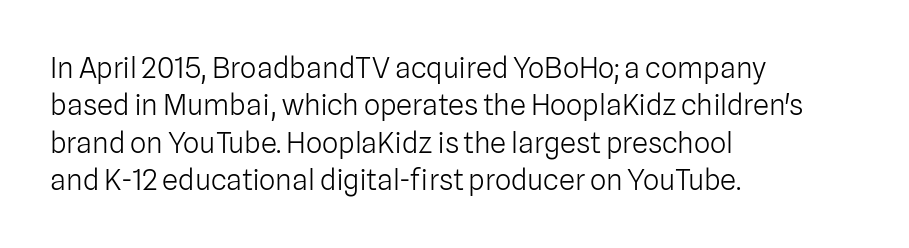
{"serif": "no", "italic": "no", "bold": "no", "weight": "light", "width": "normal", "stroke_contrast": "low", "x_height": "medium", "monospaced": "no", "underline": "no", "align": "left", "line_spacing": "normal", "line_spacing_ratio": 1.29, "letter_spacing": "normal", "letter_spacing_em": 0.0, "glyph_px": 29}
